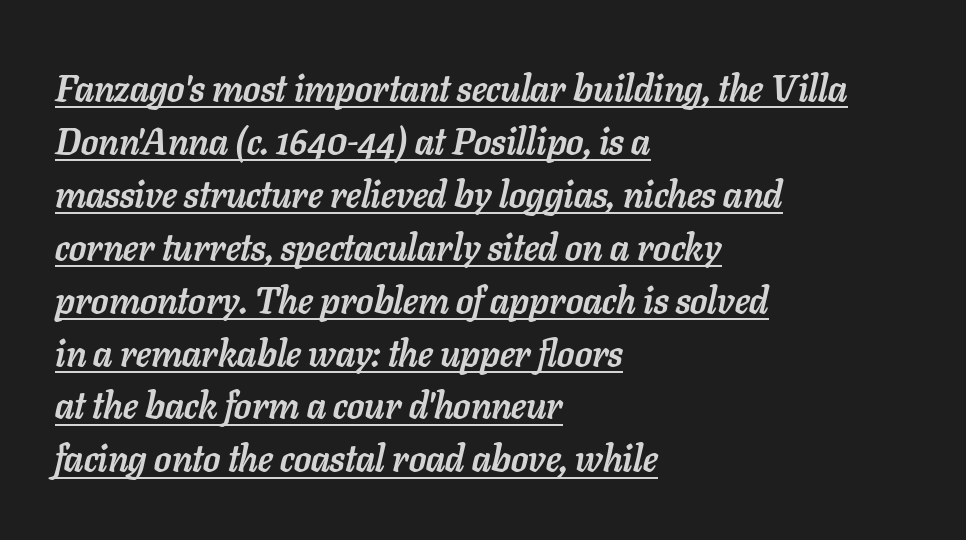
Q: Is the text bold? A: Yes.
Q: Is the text italic (slanted)? A: Yes, it leans right by about 11 degrees.
Q: Is the text underlined? A: Yes.
Q: How is the paragraph aligned? A: Left-aligned.
Q: Is the spacing between letters normal or unusually wide? A: Normal.
Q: Is the spacing between lines tight, normal or loose? A: Normal.
Q: Width (condensed, normal, or wide)? A: Normal.
Q: Stroke contrast? A: Low.
Q: x-height? A: Medium.
Q: Monospaced? A: No.
